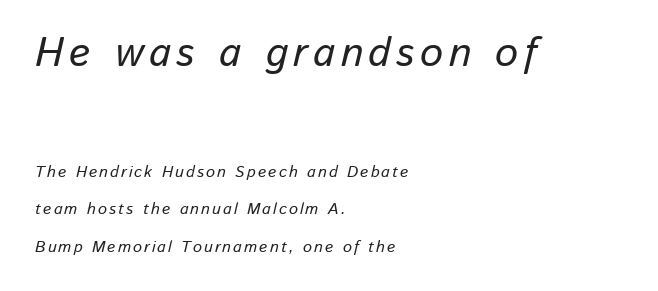
{"italic": "yes", "lean": "right", "slant_degrees": 13, "width": "normal", "stroke_contrast": "low", "x_height": "medium", "monospaced": "no", "underline": "no", "align": "left", "line_spacing": "loose", "line_spacing_ratio": 2.34, "larger_block": "first", "size_ratio": 2.56, "glyph_px": 41}
